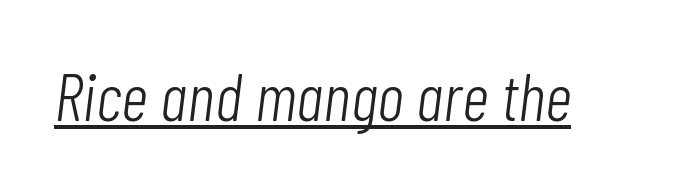
Q: Is the text bold? A: No.
Q: Is the text italic (slanted)? A: Yes, it leans right by about 7 degrees.
Q: Is the text underlined? A: Yes.
Q: Is the spacing between letters normal or unusually wide? A: Normal.
Q: Width (condensed, normal, or wide)? A: Condensed.
Q: Stroke contrast? A: Low.
Q: x-height? A: Medium.
Q: Monospaced? A: No.
